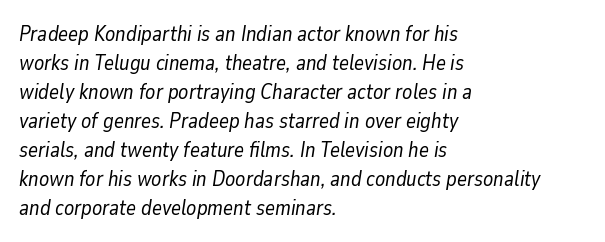
Q: Is the text bold? A: No.
Q: Is the text italic (slanted)? A: Yes, it leans right by about 9 degrees.
Q: Is the text underlined? A: No.
Q: How is the paragraph aligned? A: Left-aligned.
Q: Is the spacing between letters normal or unusually wide? A: Normal.
Q: Is the spacing between lines tight, normal or loose? A: Normal.
